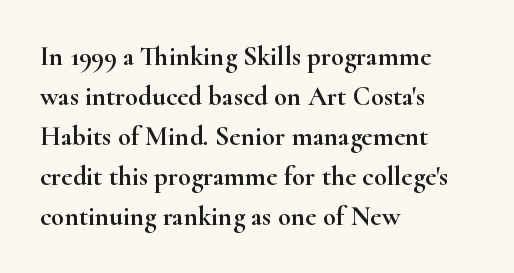
Q: Is the text italic (slanted)? A: No, it is upright.
Q: Is the text underlined? A: No.
Q: How is the paragraph aligned? A: Left-aligned.
Q: Is the spacing between letters normal or unusually wide? A: Normal.
Q: Is the spacing between lines tight, normal or loose? A: Normal.
